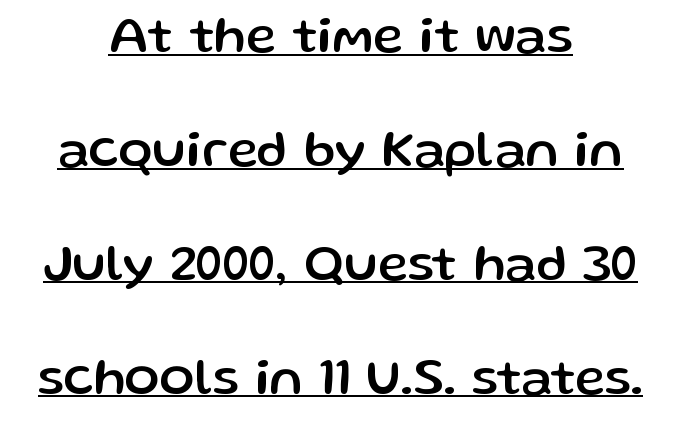
Are there feet on the stems? There aren't — it's a sans. The lines are spread far apart with generous leading. Think of a printed novel: that variable character pitch is what you see here. Which margin do the lines hug? Neither — every line sits in the middle.
